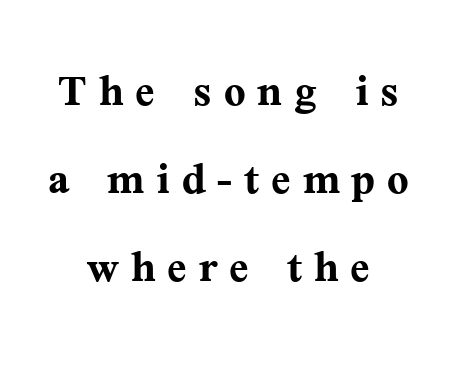
The image shows 57 px semibold serif type, upright; set centered, normal line spacing (1.54x), unusually wide letter spacing (+0.21 em), not underlined; medium stroke contrast and a medium x-height.
